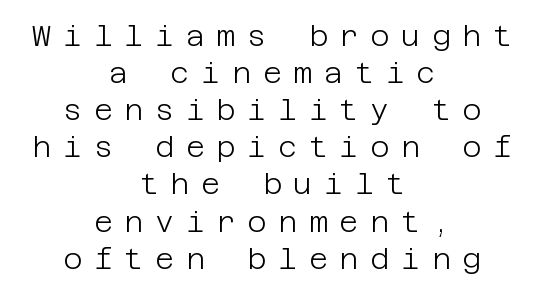
Q: Is the text bold? A: No.
Q: Is the text italic (slanted)? A: No, it is upright.
Q: Is the typeface a serif or a sans-serif typeface? A: Sans-serif.
Q: Is the text underlined? A: No.
Q: How is the paragraph aligned? A: Centered.
Q: Is the spacing between letters normal or unusually wide? A: Unusually wide.
Q: Is the spacing between lines tight, normal or loose? A: Normal.
Q: Width (condensed, normal, or wide)? A: Normal.
Q: Stroke contrast? A: Low.
Q: x-height? A: Large.
